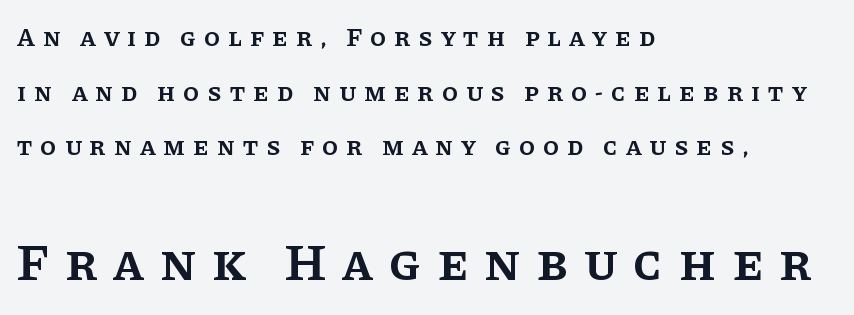
Looks like regular typesetting: each glyph gets only the width it needs. Horizontally, the lines are justified to the leading edge only. Every letter is mildly thick-stroked: semibold rather than bold. The type family on display is of the serif kind. The type sits square on the baseline with zero lean.
